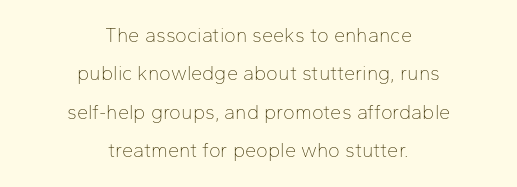
Q: Is the text bold? A: No.
Q: Is the text italic (slanted)? A: No, it is upright.
Q: Is the text underlined? A: No.
Q: How is the paragraph aligned? A: Centered.
Q: Is the spacing between letters normal or unusually wide? A: Normal.
Q: Is the spacing between lines tight, normal or loose? A: Loose.
